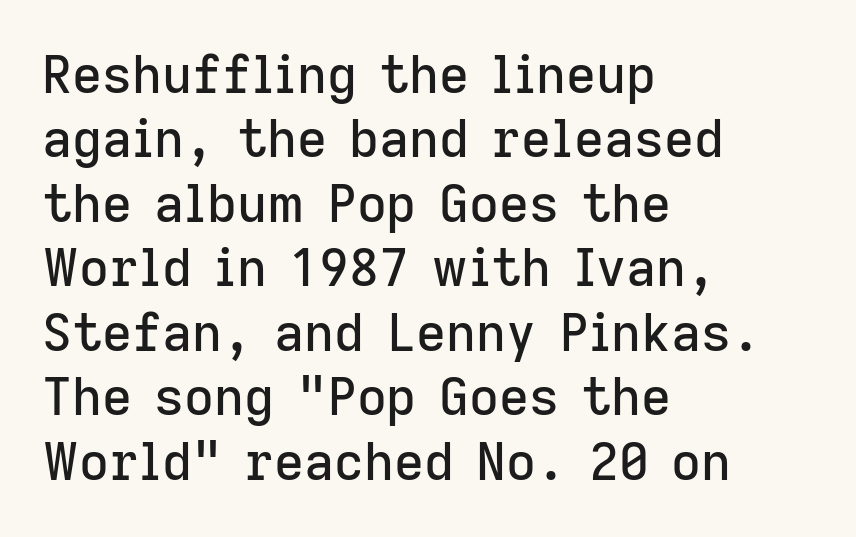
{"serif": "no", "italic": "no", "width": "normal", "stroke_contrast": "low", "x_height": "medium", "monospaced": "no", "underline": "no", "align": "left", "line_spacing_ratio": 1.24, "letter_spacing": "normal", "letter_spacing_em": 0.0, "glyph_px": 52}
